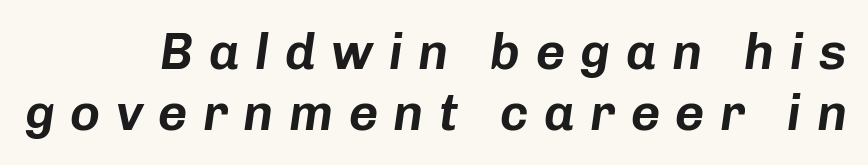
The image shows 51 px text type, italic (leaning right); set right-aligned, line spacing 1.2x, unusually wide letter spacing (+0.3 em), not underlined; low stroke contrast and a medium x-height.
